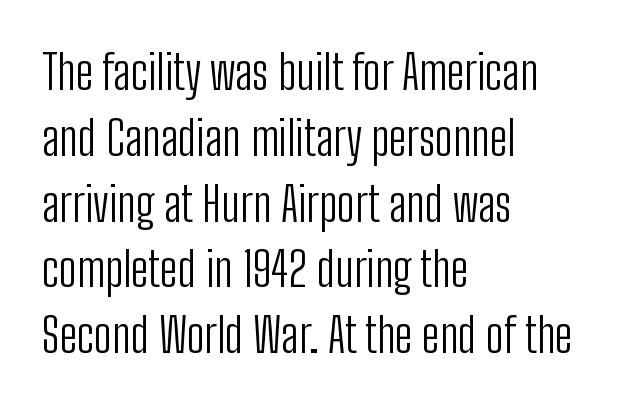
Q: Is the text bold? A: No.
Q: Is the text italic (slanted)? A: No, it is upright.
Q: Is the typeface a serif or a sans-serif typeface? A: Sans-serif.
Q: Is the text underlined? A: No.
Q: How is the paragraph aligned? A: Left-aligned.
Q: Is the spacing between letters normal or unusually wide? A: Normal.
Q: Is the spacing between lines tight, normal or loose? A: Normal.
Q: Width (condensed, normal, or wide)? A: Condensed.
Q: Stroke contrast? A: Low.
Q: x-height? A: Medium.
Q: Monospaced? A: No.
